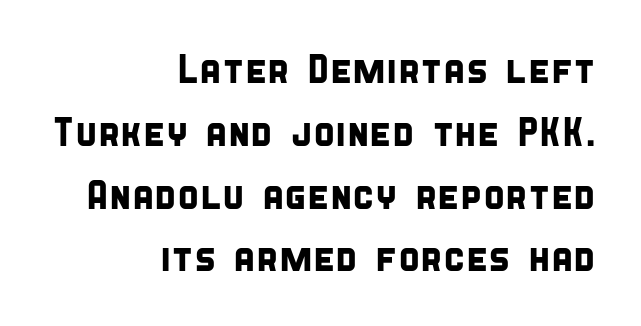
The image shows 40 px condensed sans-serif type; set right-aligned, normal line spacing (1.57x), normal letter spacing, not underlined; low stroke contrast and a large x-height.
